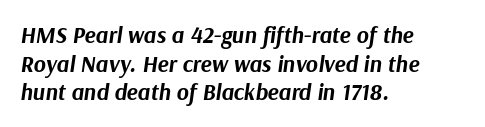
{"italic": "yes", "lean": "right", "slant_degrees": 9, "bold": "yes", "underline": "no", "align": "left", "line_spacing_ratio": 1.24, "letter_spacing": "normal", "letter_spacing_em": 0.0, "glyph_px": 23}
